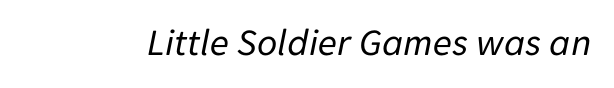
{"italic": "yes", "lean": "right", "slant_degrees": 11, "bold": "no", "weight": "regular", "width": "normal", "stroke_contrast": "low", "x_height": "medium", "monospaced": "no", "underline": "no", "letter_spacing": "normal", "letter_spacing_em": 0.0, "glyph_px": 39}
